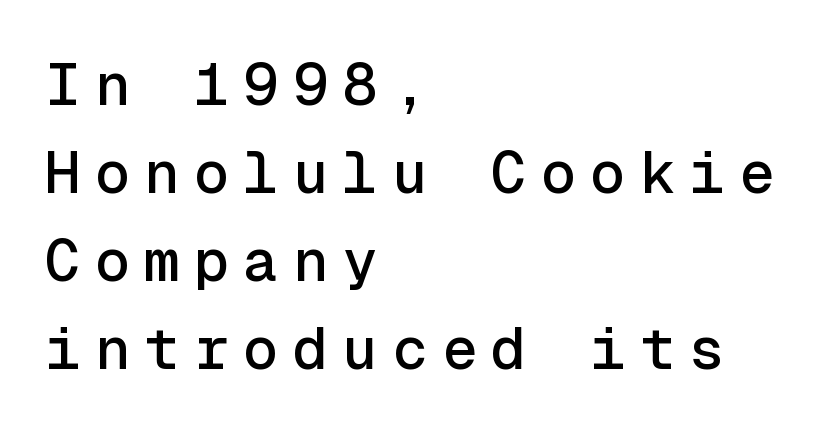
Q: Is the text italic (slanted)? A: No, it is upright.
Q: Is the typeface a serif or a sans-serif typeface? A: Sans-serif.
Q: Is the text underlined? A: No.
Q: How is the paragraph aligned? A: Left-aligned.
Q: Is the spacing between letters normal or unusually wide? A: Unusually wide.
Q: Is the spacing between lines tight, normal or loose? A: Normal.
Q: Width (condensed, normal, or wide)? A: Normal.
Q: x-height? A: Medium.
Q: Monospaced? A: Yes.
